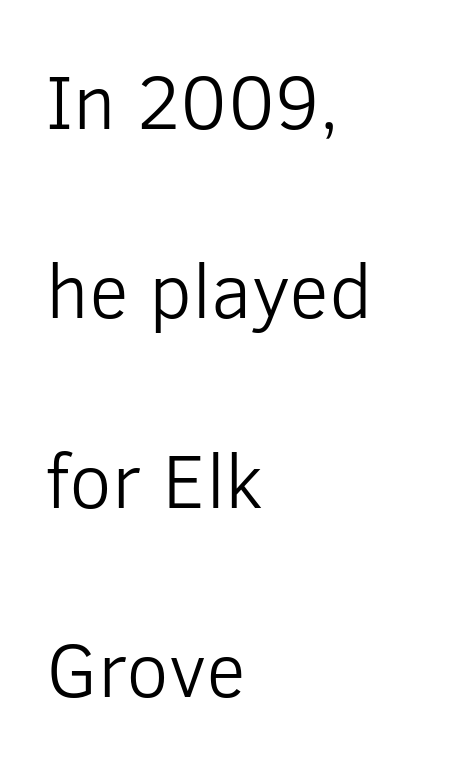
Q: Is the text bold? A: No.
Q: Is the text italic (slanted)? A: No, it is upright.
Q: Is the typeface a serif or a sans-serif typeface? A: Sans-serif.
Q: Is the text underlined? A: No.
Q: How is the paragraph aligned? A: Left-aligned.
Q: Is the spacing between letters normal or unusually wide? A: Normal.
Q: Is the spacing between lines tight, normal or loose? A: Loose.
Q: Width (condensed, normal, or wide)? A: Normal.
Q: Stroke contrast? A: Low.
Q: x-height? A: Medium.
Q: Monospaced? A: No.
